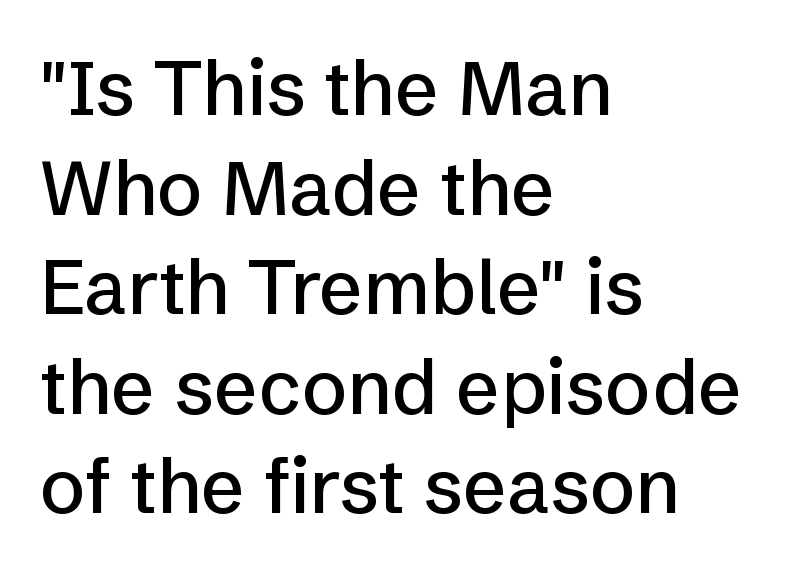
Varying glyph widths throughout — classic text-font behaviour. The letters stand upright; this is a roman face. This rendering leaves character spacing at its baseline value. The string is rendered with underlining switched off. Horizontally, the lines are justified to the leading edge only.
